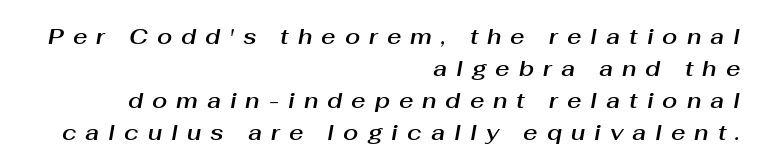
The image shows 22 px text type, italic (leaning right); set right-aligned, normal line spacing (1.45x), unusually wide letter spacing (+0.41 em), not underlined.
